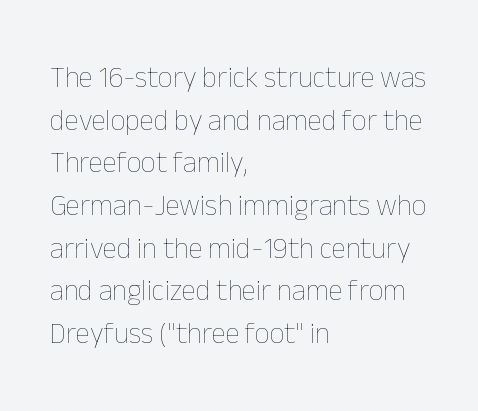
Q: Is the text bold? A: No.
Q: Is the text italic (slanted)? A: No, it is upright.
Q: Is the text underlined? A: No.
Q: How is the paragraph aligned? A: Left-aligned.
Q: Is the spacing between letters normal or unusually wide? A: Normal.
Q: Is the spacing between lines tight, normal or loose? A: Normal.
Q: Width (condensed, normal, or wide)? A: Normal.
Q: Stroke contrast? A: Low.
Q: x-height? A: Medium.
Q: Monospaced? A: No.
